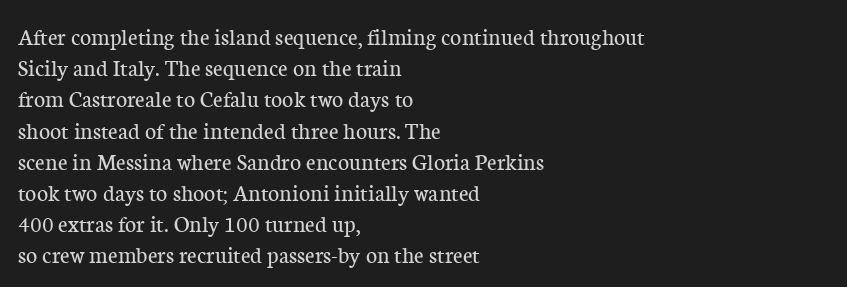
Q: Is the text bold? A: No.
Q: Is the text italic (slanted)? A: No, it is upright.
Q: Is the text underlined? A: No.
Q: How is the paragraph aligned? A: Left-aligned.
Q: Is the spacing between letters normal or unusually wide? A: Normal.
Q: Is the spacing between lines tight, normal or loose? A: Normal.
